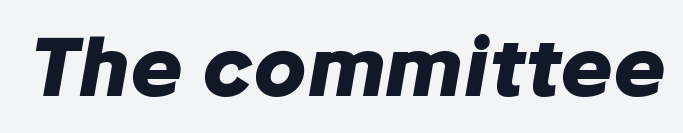
Q: Is the text bold? A: Yes.
Q: Is the text italic (slanted)? A: Yes, it leans right by about 10 degrees.
Q: Is the text underlined? A: No.
Q: Is the spacing between letters normal or unusually wide? A: Normal.
Q: Width (condensed, normal, or wide)? A: Normal.
Q: Stroke contrast? A: Low.
Q: x-height? A: Medium.
Q: Monospaced? A: No.
